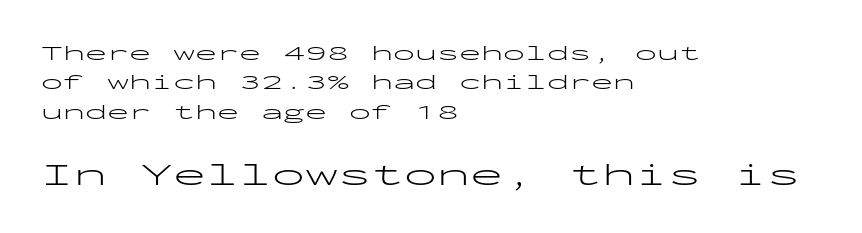
What's the leading like? Ordinary, nothing unusual. Larger block? The one below; the one above is distinctly smaller. The letters stand upright; this is a roman face. Each letter's strokes conclude bluntly, with no projecting serifs. There is no visible air inserted between adjacent glyphs. The passage is arranged the way most books set body copy — flush left.
